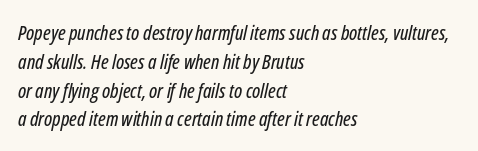
Q: Is the text italic (slanted)? A: Yes, it leans right by about 12 degrees.
Q: Is the text underlined? A: No.
Q: How is the paragraph aligned? A: Left-aligned.
Q: Is the spacing between letters normal or unusually wide? A: Normal.
Q: Is the spacing between lines tight, normal or loose? A: Normal.
